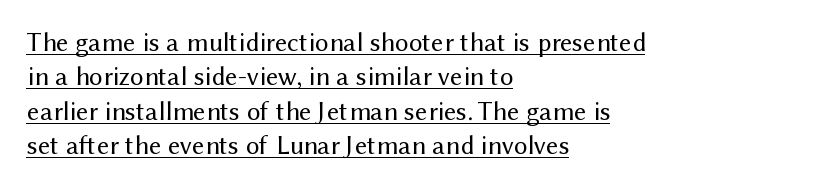
The image shows 27 px text type, upright; set left-aligned, normal line spacing (1.27x), normal letter spacing, underlined.
